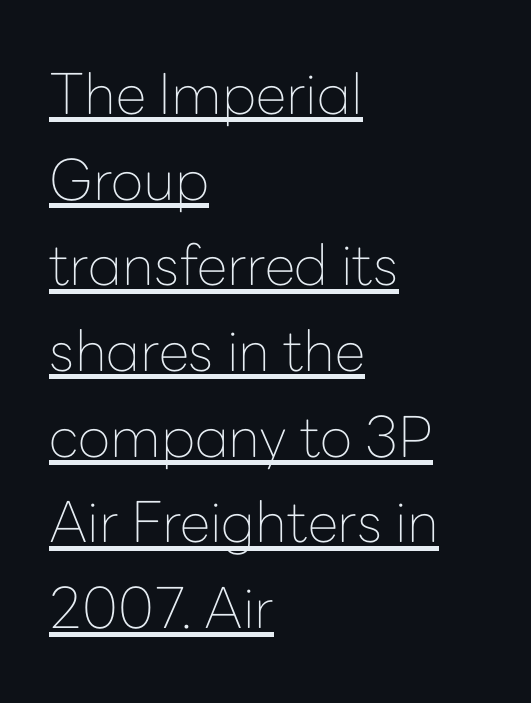
The image shows 56 px thin sans-serif type, upright; set left-aligned, normal line spacing (1.53x), normal letter spacing, underlined; low stroke contrast and a medium x-height.
